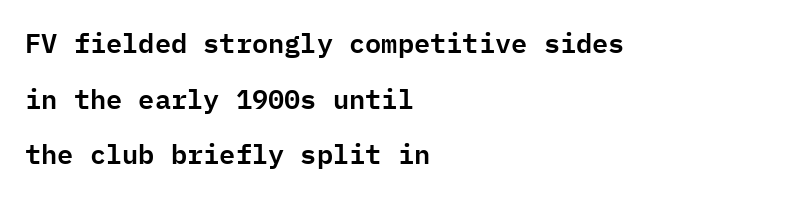
{"italic": "no", "underline": "no", "align": "left", "line_spacing": "loose", "line_spacing_ratio": 2.06, "letter_spacing": "normal", "letter_spacing_em": 0.0, "glyph_px": 27}
